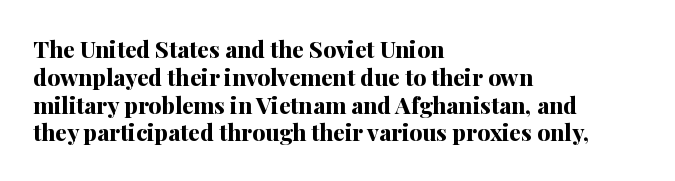
Short and long lines alike share a common starting point at left. Unlike italic type, these characters show no tilt at all. The passage shown is emphatically bold. The face used here is rendered with its standard letterfit. The space beneath each line is pristine and unruled.
